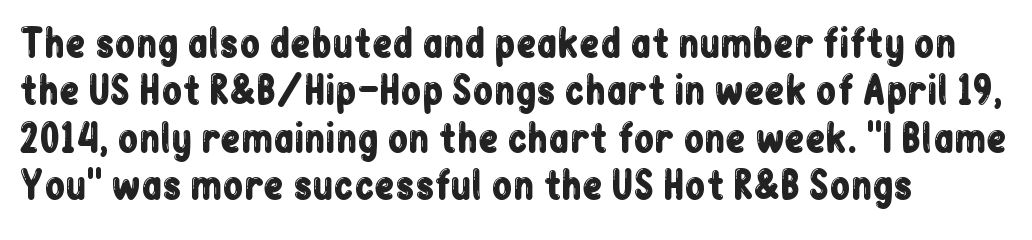
Q: Is the text italic (slanted)? A: No, it is upright.
Q: Is the typeface a serif or a sans-serif typeface? A: Sans-serif.
Q: Is the text underlined? A: No.
Q: How is the paragraph aligned? A: Left-aligned.
Q: Is the spacing between letters normal or unusually wide? A: Normal.
Q: Is the spacing between lines tight, normal or loose? A: Normal.
Q: Width (condensed, normal, or wide)? A: Condensed.
Q: Stroke contrast? A: Low.
Q: x-height? A: Medium.
Q: Monospaced? A: No.
